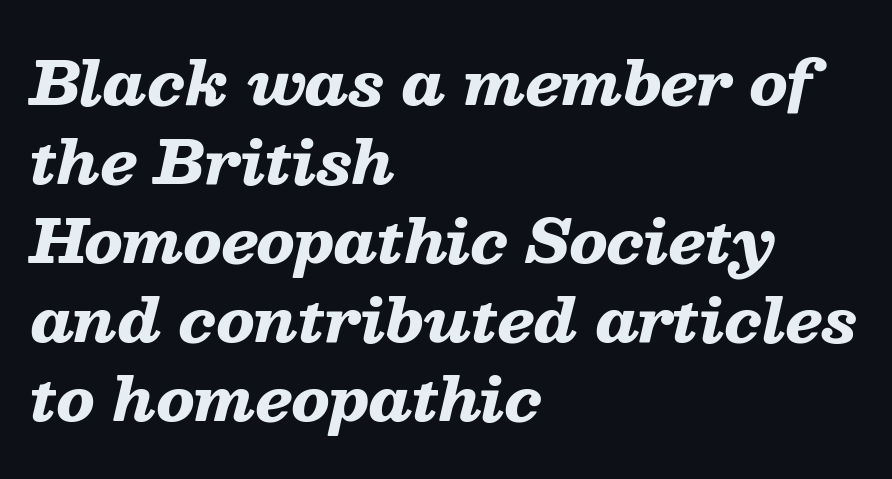
{"italic": "yes", "lean": "right", "slant_degrees": 13, "bold": "yes", "weight": "heavy", "width": "wide", "stroke_contrast": "low", "x_height": "medium", "monospaced": "no", "underline": "no", "align": "left", "line_spacing": "normal", "line_spacing_ratio": 1.34, "letter_spacing": "normal", "letter_spacing_em": 0.0, "glyph_px": 59}
